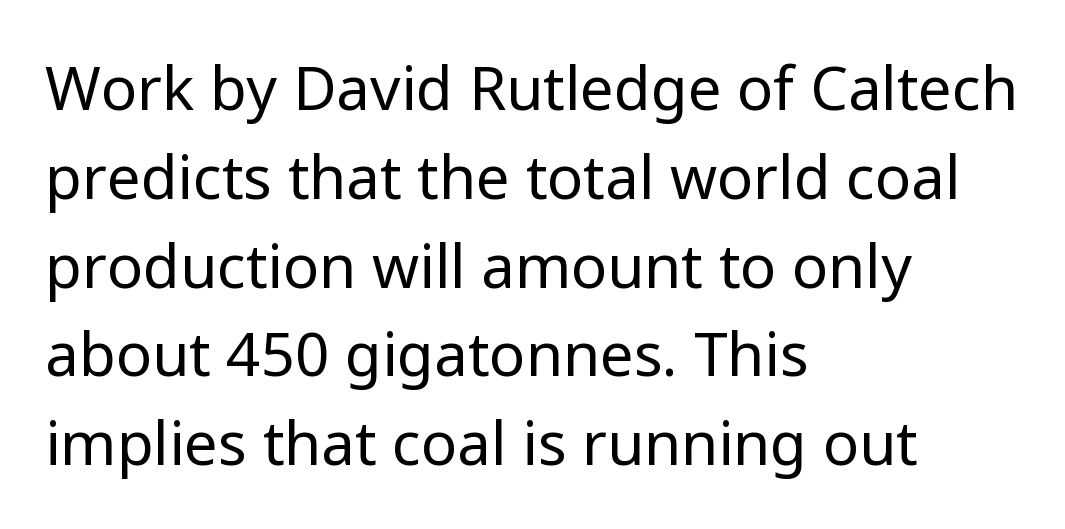
Q: Is the text bold? A: No.
Q: Is the text italic (slanted)? A: No, it is upright.
Q: Is the typeface a serif or a sans-serif typeface? A: Sans-serif.
Q: Is the text underlined? A: No.
Q: How is the paragraph aligned? A: Left-aligned.
Q: Is the spacing between letters normal or unusually wide? A: Normal.
Q: Is the spacing between lines tight, normal or loose? A: Normal.
Q: Width (condensed, normal, or wide)? A: Normal.
Q: Stroke contrast? A: Low.
Q: x-height? A: Medium.
Q: Monospaced? A: No.
